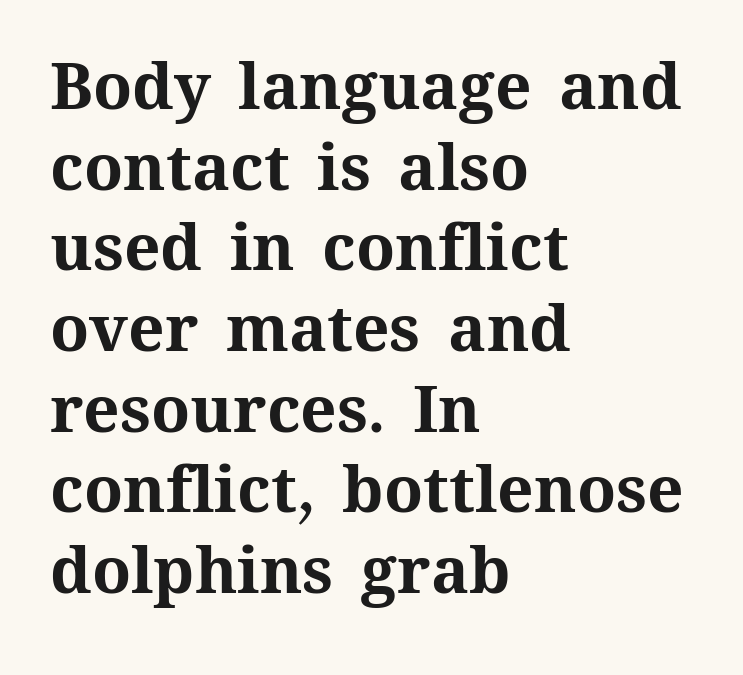
Q: Is the text bold? A: Yes.
Q: Is the text italic (slanted)? A: No, it is upright.
Q: Is the text underlined? A: No.
Q: How is the paragraph aligned? A: Left-aligned.
Q: Is the spacing between letters normal or unusually wide? A: Normal.
Q: Is the spacing between lines tight, normal or loose? A: Normal.
Q: Width (condensed, normal, or wide)? A: Normal.
Q: Stroke contrast? A: Medium.
Q: x-height? A: Medium.
Q: Monospaced? A: No.
